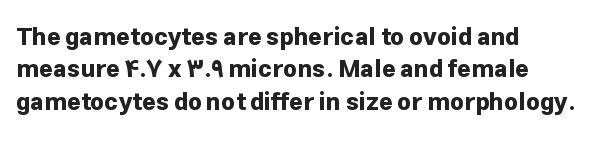
Q: Is the text bold? A: Yes.
Q: Is the text italic (slanted)? A: No, it is upright.
Q: Is the text underlined? A: No.
Q: How is the paragraph aligned? A: Left-aligned.
Q: Is the spacing between letters normal or unusually wide? A: Normal.
Q: Is the spacing between lines tight, normal or loose? A: Normal.
